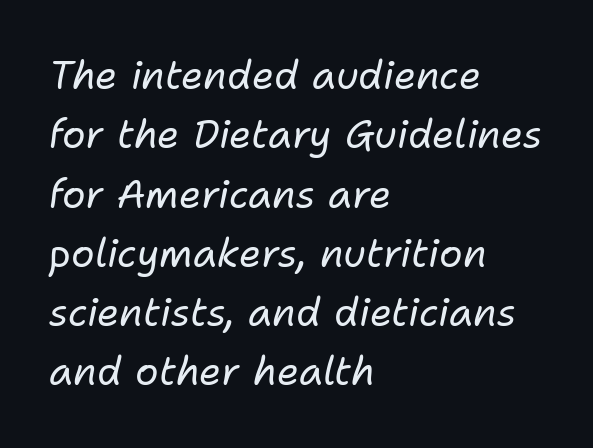
Q: Is the text bold? A: No.
Q: Is the text italic (slanted)? A: Yes, it leans right by about 11 degrees.
Q: Is the text underlined? A: No.
Q: How is the paragraph aligned? A: Left-aligned.
Q: Is the spacing between letters normal or unusually wide? A: Normal.
Q: Is the spacing between lines tight, normal or loose? A: Normal.
Q: Width (condensed, normal, or wide)? A: Normal.
Q: Stroke contrast? A: Low.
Q: x-height? A: Medium.
Q: Monospaced? A: No.
